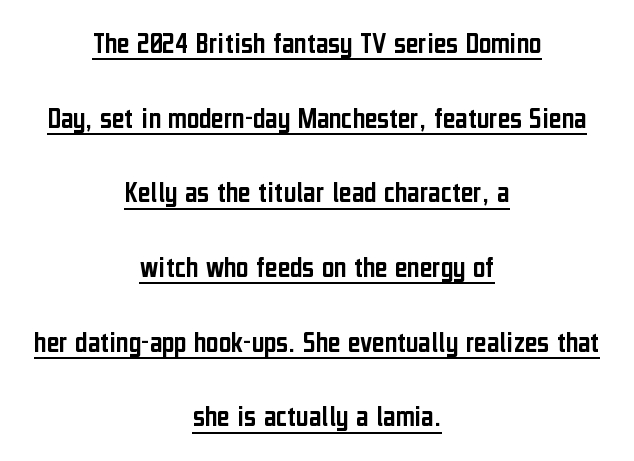
The image shows 30 px condensed sans-serif type, upright; set centered, loose line spacing (2.49x), normal letter spacing, underlined; low stroke contrast and a medium x-height.
